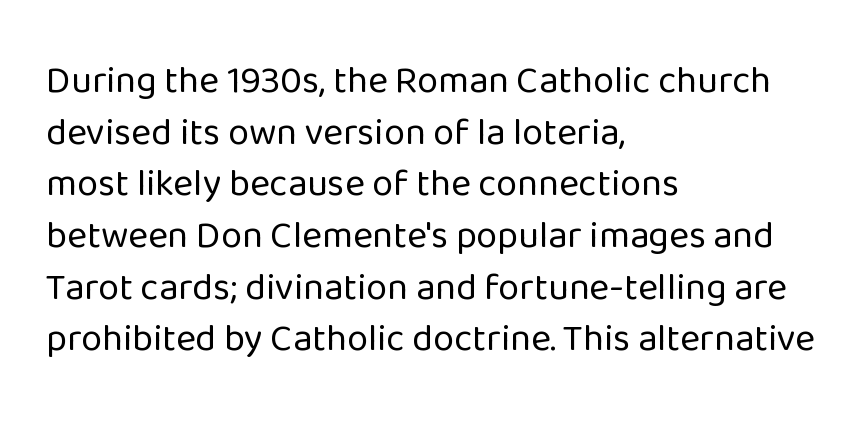
{"serif": "no", "italic": "no", "bold": "no", "weight": "regular", "width": "normal", "stroke_contrast": "low", "x_height": "medium", "monospaced": "no", "underline": "no", "align": "left", "line_spacing": "normal", "line_spacing_ratio": 1.36, "letter_spacing": "normal", "letter_spacing_em": 0.0, "glyph_px": 38}
